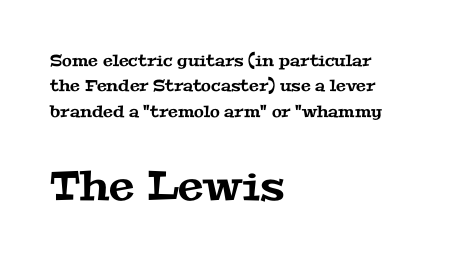
Horizontal alignment here is leftward, the default for most running prose. Does the bottom block carry the larger type? Yes, it does. Bare-footed words on every line. Little horizontal feet cap the strokes, marking this as serif type. If you measured baseline to baseline, you'd find a middling distance. Nobody touched the tracking dial on this one.
